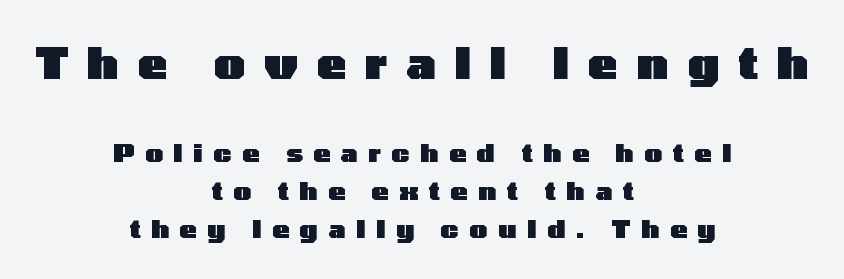
Q: Is the text bold? A: Yes.
Q: Is the text italic (slanted)? A: No, it is upright.
Q: Is the typeface a serif or a sans-serif typeface? A: Sans-serif.
Q: Is the text underlined? A: No.
Q: How is the paragraph aligned? A: Centered.
Q: Is the spacing between letters normal or unusually wide? A: Unusually wide.
Q: Is the spacing between lines tight, normal or loose? A: Normal.
Q: Which block of text is set in a larger size, the first (top) or the second (bottom)? A: The first (top) one.
Q: Width (condensed, normal, or wide)? A: Wide.
Q: Stroke contrast? A: Low.
Q: x-height? A: Medium.
Q: Monospaced? A: No.
